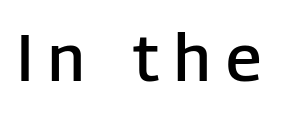
The image shows 66 px semibold sans-serif type, upright; set unusually wide letter spacing (+0.23 em), not underlined; low stroke contrast and a medium x-height.
